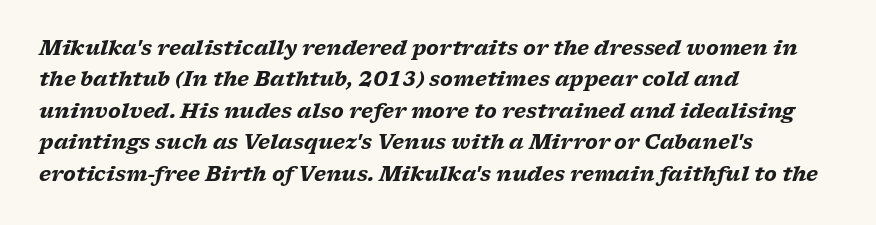
Honestly, the letter spacing is just normal — you wouldn't notice it. The typography opts for an oblique posture over an upright one. This sample keeps an unexceptional amount of space between lines. You'd pick this weight for a headline — it's a proper bold.
